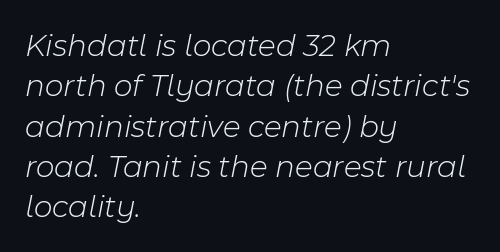
The compositor pushed each line to the left boundary. This sample has the flowing, uneven cadence of proportional lettering. Counters stay open thanks to moderate or lighter strokes. Summary of vertical rhythm: regular, with standard interline spacing. Between one letter and the next there's only the usual sliver of space. Only glyphs here, with clear space below each row.
